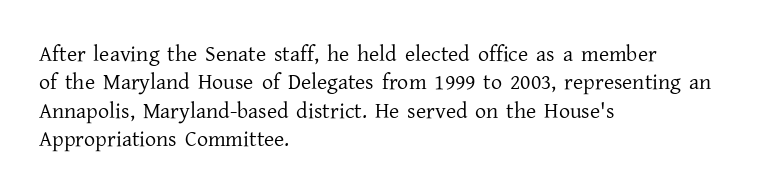
{"italic": "no", "bold": "no", "underline": "no", "align": "left", "line_spacing": "normal", "line_spacing_ratio": 1.29, "letter_spacing": "normal", "letter_spacing_em": 0.0, "glyph_px": 22}
